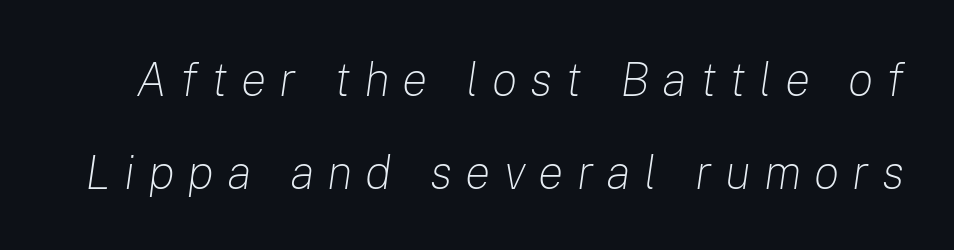
Designer's note — italics engaged. Summary of weight: not heavy and not bold. Varying glyph widths throughout — classic text-font behaviour. The vertical gap from one line to the next is large. Check the space under the baseline: it is left empty. The type is letterspaced generously, with wide tracking.
